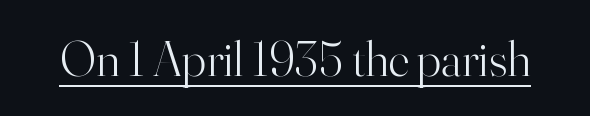
Q: Is the text bold? A: No.
Q: Is the text italic (slanted)? A: No, it is upright.
Q: Is the typeface a serif or a sans-serif typeface? A: Serif.
Q: Is the text underlined? A: Yes.
Q: Is the spacing between letters normal or unusually wide? A: Normal.
Q: Width (condensed, normal, or wide)? A: Normal.
Q: Stroke contrast? A: High.
Q: x-height? A: Small.
Q: Monospaced? A: No.
